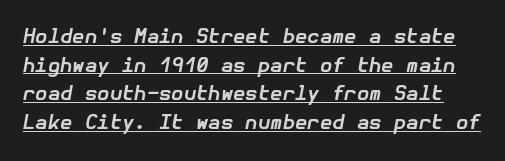
{"italic": "yes", "lean": "right", "slant_degrees": 10, "bold": "yes", "underline": "yes", "line_spacing": "normal", "line_spacing_ratio": 1.43, "letter_spacing": "normal", "letter_spacing_em": 0.0, "glyph_px": 20}
